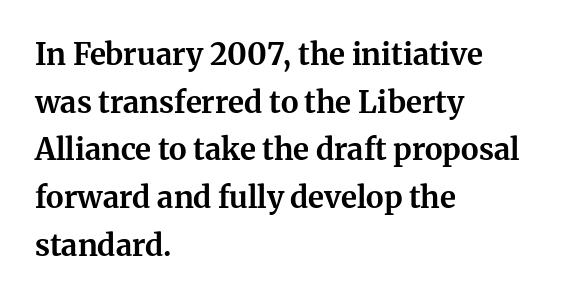
Q: Is the text bold? A: Yes.
Q: Is the text italic (slanted)? A: No, it is upright.
Q: Is the typeface a serif or a sans-serif typeface? A: Serif.
Q: Is the text underlined? A: No.
Q: How is the paragraph aligned? A: Left-aligned.
Q: Is the spacing between letters normal or unusually wide? A: Normal.
Q: Is the spacing between lines tight, normal or loose? A: Normal.
Q: Width (condensed, normal, or wide)? A: Normal.
Q: Stroke contrast? A: Medium.
Q: x-height? A: Medium.
Q: Monospaced? A: No.
